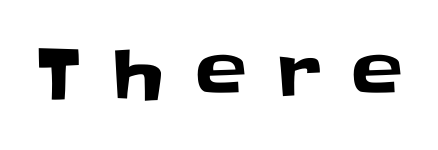
{"serif": "no", "italic": "no", "width": "normal", "stroke_contrast": "low", "x_height": "large", "monospaced": "no", "underline": "no", "letter_spacing": "wide", "letter_spacing_em": 0.47, "glyph_px": 68}
